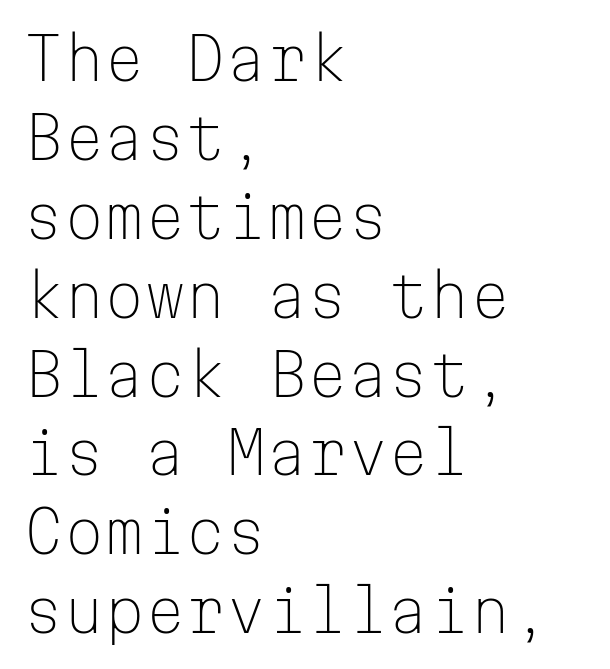
Notice how the passage keeps a crisp vertical edge on the left only. The strip under each line holds only bare page. You could call the tracking neutral — neither tight nor loose. Monospaced: the letters line up in strict vertical columns.
